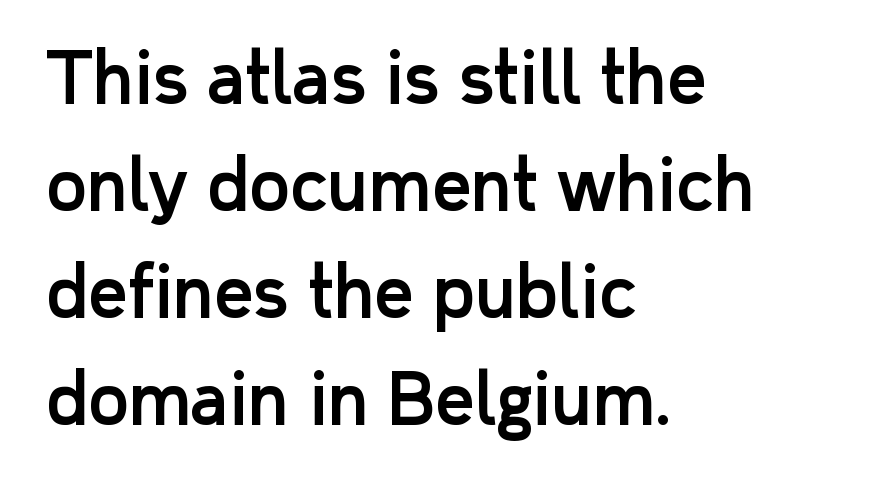
Q: Is the text italic (slanted)? A: No, it is upright.
Q: Is the typeface a serif or a sans-serif typeface? A: Sans-serif.
Q: Is the text underlined? A: No.
Q: How is the paragraph aligned? A: Left-aligned.
Q: Is the spacing between letters normal or unusually wide? A: Normal.
Q: Is the spacing between lines tight, normal or loose? A: Normal.
Q: Width (condensed, normal, or wide)? A: Normal.
Q: Stroke contrast? A: Low.
Q: x-height? A: Medium.
Q: Monospaced? A: No.
